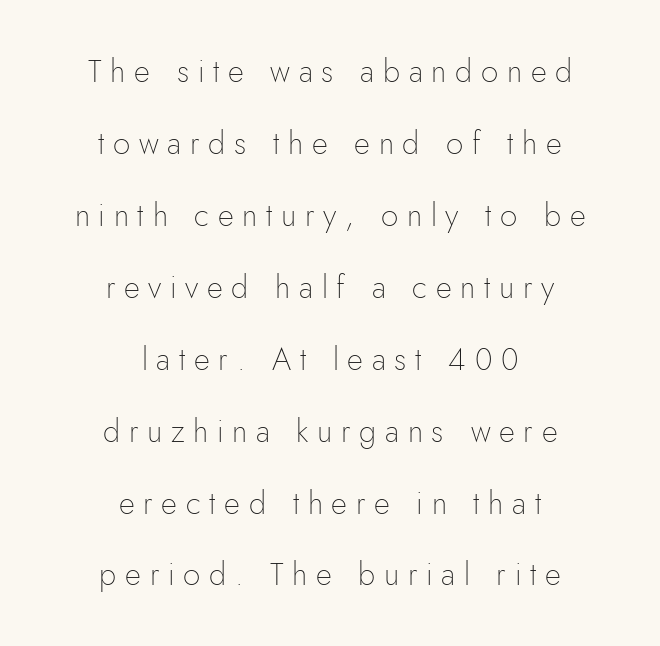
Q: Is the text bold? A: No.
Q: Is the text italic (slanted)? A: No, it is upright.
Q: Is the typeface a serif or a sans-serif typeface? A: Sans-serif.
Q: Is the text underlined? A: No.
Q: How is the paragraph aligned? A: Centered.
Q: Is the spacing between letters normal or unusually wide? A: Unusually wide.
Q: Is the spacing between lines tight, normal or loose? A: Loose.
Q: Width (condensed, normal, or wide)? A: Normal.
Q: Stroke contrast? A: Low.
Q: x-height? A: Small.
Q: Monospaced? A: No.
